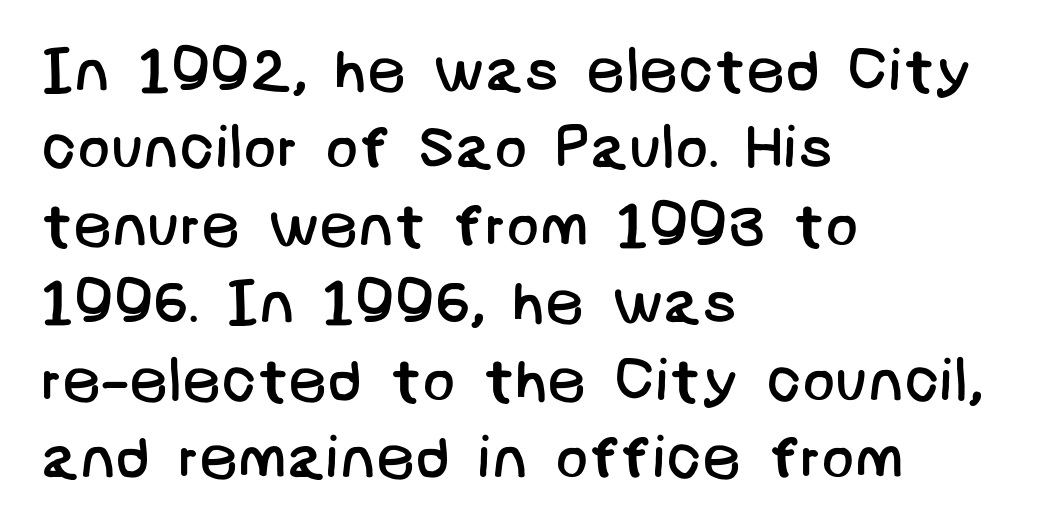
Q: Is the text bold? A: No.
Q: Is the typeface a serif or a sans-serif typeface? A: Sans-serif.
Q: Is the text underlined? A: No.
Q: How is the paragraph aligned? A: Left-aligned.
Q: Is the spacing between letters normal or unusually wide? A: Normal.
Q: Is the spacing between lines tight, normal or loose? A: Normal.
Q: Width (condensed, normal, or wide)? A: Normal.
Q: Stroke contrast? A: Low.
Q: x-height? A: Large.
